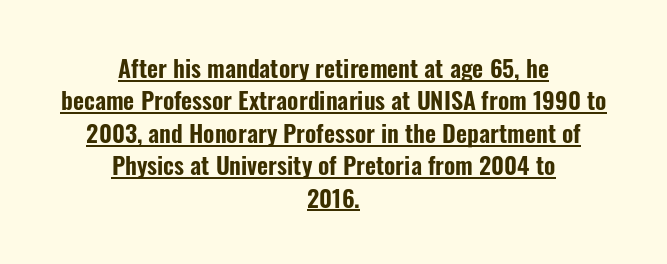
{"italic": "no", "underline": "yes", "align": "center", "line_spacing": "normal", "line_spacing_ratio": 1.35, "letter_spacing": "normal", "letter_spacing_em": 0.0, "glyph_px": 24}
